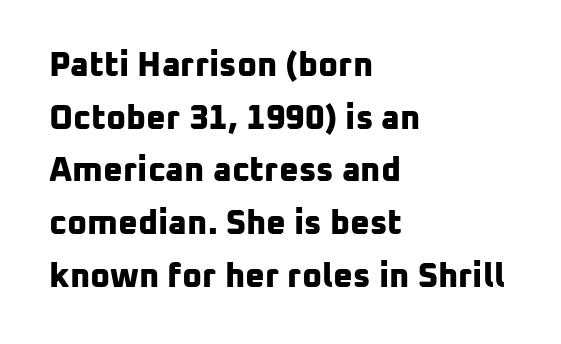
The image shows 34 px bold sans-serif type; set left-aligned, normal line spacing (1.55x), normal letter spacing, not underlined; low stroke contrast and a medium x-height.
